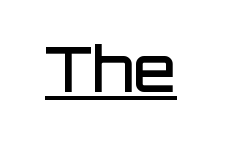
{"serif": "no", "italic": "no", "bold": "semi", "weight": "semibold", "width": "normal", "stroke_contrast": "low", "x_height": "large", "monospaced": "no", "underline": "yes", "letter_spacing": "normal", "letter_spacing_em": 0.0, "glyph_px": 62}
